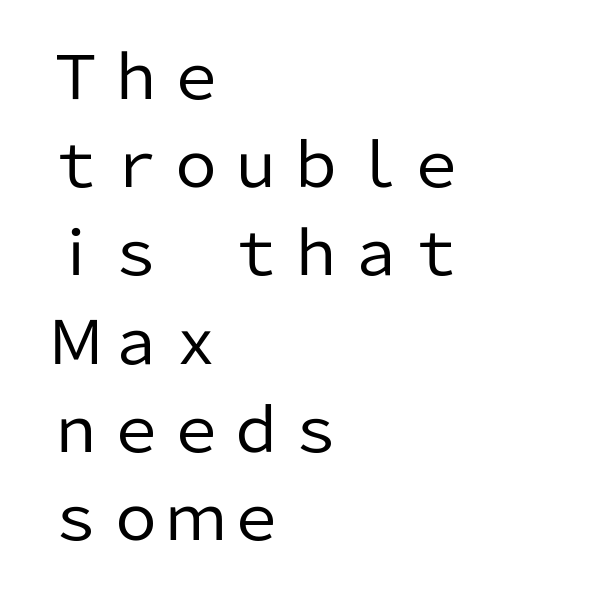
{"serif": "no", "italic": "no", "bold": "no", "weight": "regular", "width": "normal", "stroke_contrast": "low", "x_height": "medium", "monospaced": "no", "underline": "no", "align": "left", "line_spacing": "normal", "line_spacing_ratio": 1.47, "letter_spacing": "normal", "letter_spacing_em": 0.0, "glyph_px": 60}
